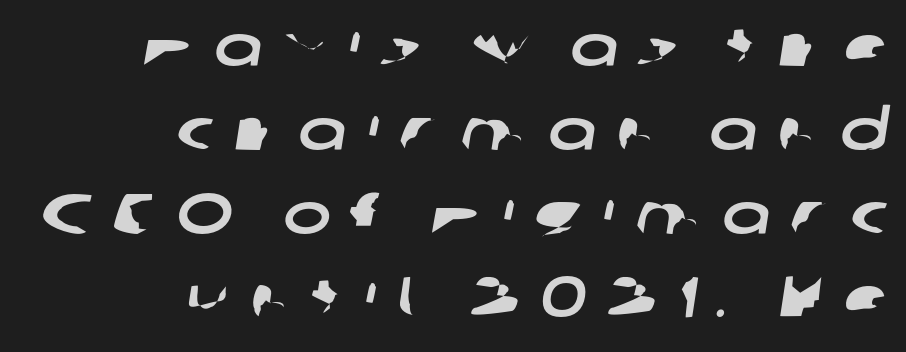
Q: Is the typeface a serif or a sans-serif typeface? A: Sans-serif.
Q: Is the text underlined? A: No.
Q: How is the paragraph aligned? A: Right-aligned.
Q: Is the spacing between letters normal or unusually wide? A: Unusually wide.
Q: Is the spacing between lines tight, normal or loose? A: Normal.
Q: Width (condensed, normal, or wide)? A: Wide.
Q: Stroke contrast? A: Low.
Q: x-height? A: Medium.
Q: Monospaced? A: No.
